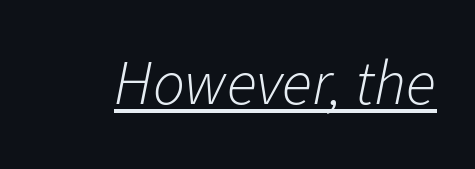
Q: Is the text bold? A: No.
Q: Is the text italic (slanted)? A: Yes, it leans right by about 11 degrees.
Q: Is the text underlined? A: Yes.
Q: Is the spacing between letters normal or unusually wide? A: Normal.
Q: Width (condensed, normal, or wide)? A: Normal.
Q: Stroke contrast? A: Low.
Q: x-height? A: Medium.
Q: Monospaced? A: No.
